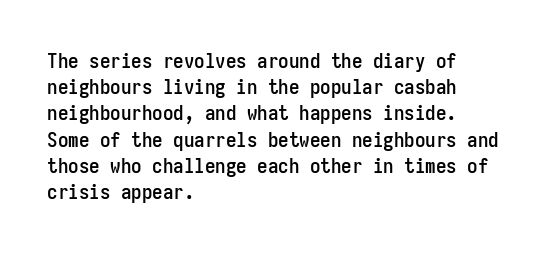
Q: Is the text italic (slanted)? A: No, it is upright.
Q: Is the text underlined? A: No.
Q: How is the paragraph aligned? A: Left-aligned.
Q: Is the spacing between letters normal or unusually wide? A: Normal.
Q: Is the spacing between lines tight, normal or loose? A: Normal.
